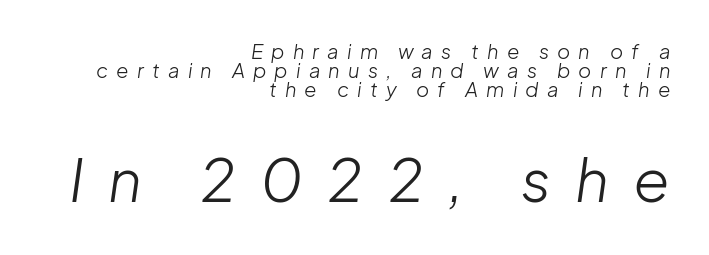
{"italic": "yes", "lean": "right", "slant_degrees": 8, "bold": "no", "weight": "light", "width": "normal", "stroke_contrast": "low", "x_height": "medium", "monospaced": "no", "underline": "no", "align": "right", "line_spacing": "tight", "line_spacing_ratio": 0.96, "letter_spacing": "wide", "letter_spacing_em": 0.41, "larger_block": "second", "size_ratio": 2.95, "glyph_px": 59}
